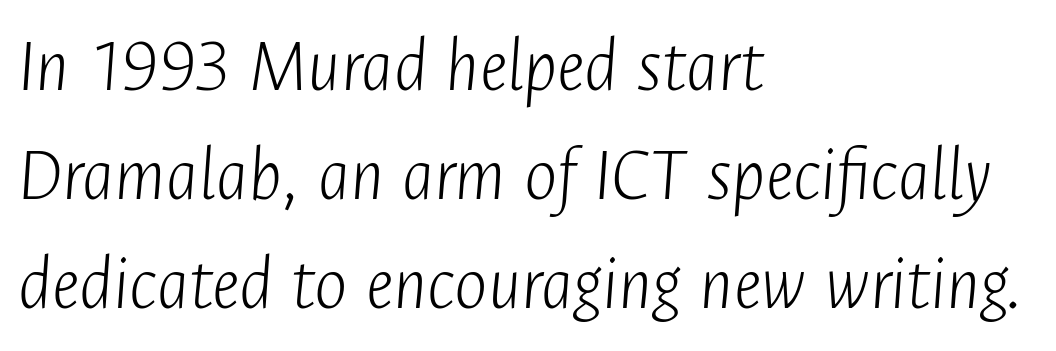
{"italic": "yes", "lean": "right", "slant_degrees": 4, "bold": "no", "weight": "light", "width": "condensed", "stroke_contrast": "low", "x_height": "medium", "monospaced": "no", "underline": "no", "align": "left", "line_spacing": "normal", "line_spacing_ratio": 1.38, "letter_spacing": "normal", "letter_spacing_em": 0.0, "glyph_px": 79}
